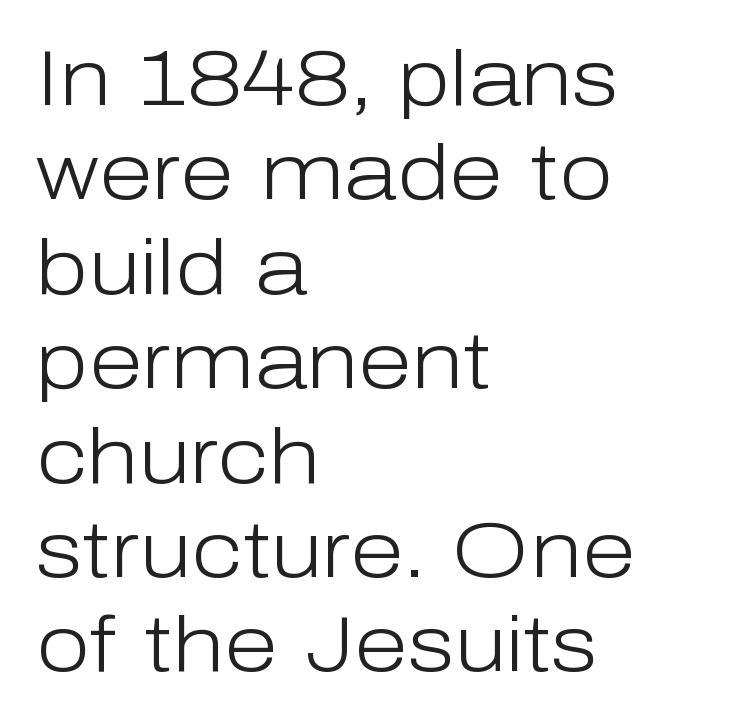
{"serif": "no", "italic": "no", "bold": "no", "weight": "light", "width": "normal", "stroke_contrast": "low", "x_height": "medium", "monospaced": "no", "underline": "no", "align": "left", "line_spacing_ratio": 1.21, "letter_spacing": "normal", "letter_spacing_em": 0.0, "glyph_px": 78}
